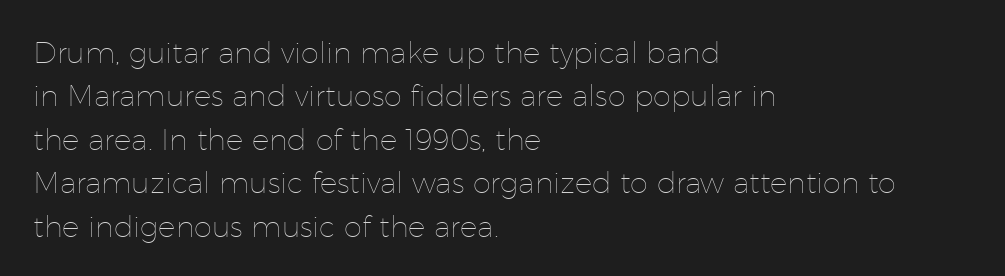
Q: Is the text bold? A: No.
Q: Is the text italic (slanted)? A: No, it is upright.
Q: Is the text underlined? A: No.
Q: How is the paragraph aligned? A: Left-aligned.
Q: Is the spacing between letters normal or unusually wide? A: Normal.
Q: Is the spacing between lines tight, normal or loose? A: Normal.
Q: Width (condensed, normal, or wide)? A: Normal.
Q: Stroke contrast? A: Low.
Q: x-height? A: Medium.
Q: Monospaced? A: No.
